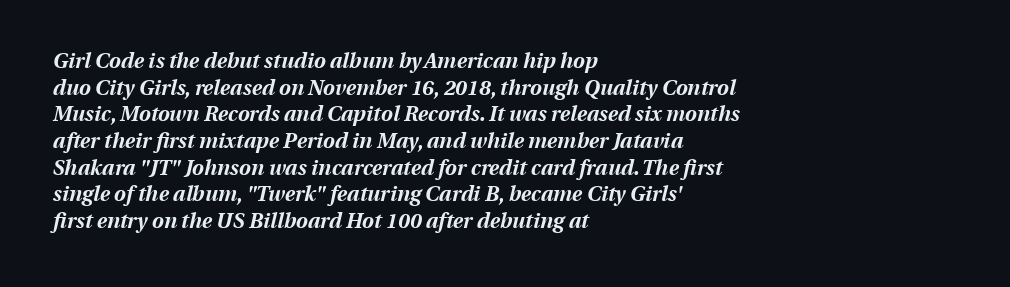
{"italic": "yes", "lean": "right", "slant_degrees": 13, "bold": "yes", "underline": "no", "align": "left", "line_spacing": "normal", "line_spacing_ratio": 1.27, "letter_spacing": "normal", "letter_spacing_em": 0.0, "glyph_px": 21}
